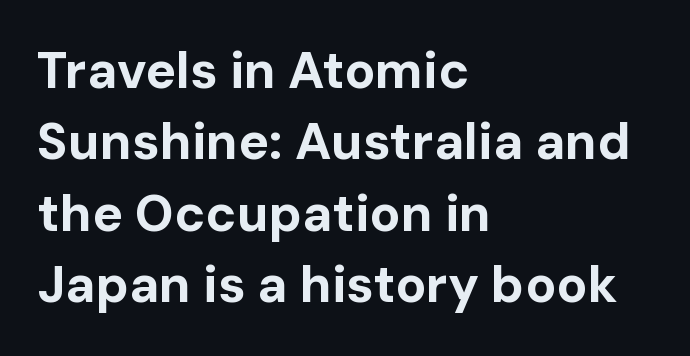
Style check: upright. Looks like regular typesetting: each glyph gets only the width it needs. One glance says typical: line gaps are just what's usual. This sample uses plain, unmodified letter spacing. Bare-footed words on every line. One-word summary of the alignment: left.
